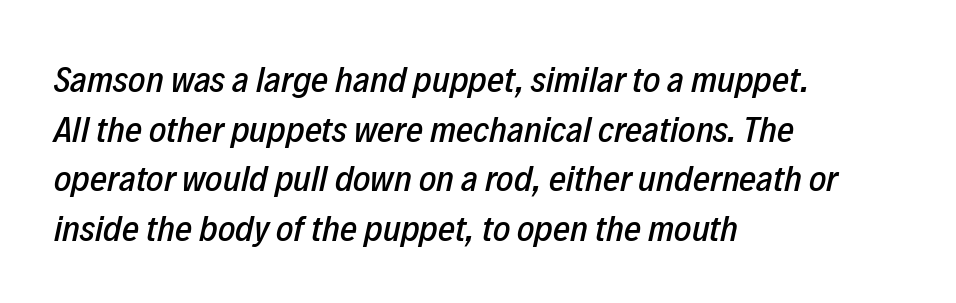
Q: Is the text italic (slanted)? A: Yes, it leans right by about 12 degrees.
Q: Is the text underlined? A: No.
Q: How is the paragraph aligned? A: Left-aligned.
Q: Is the spacing between letters normal or unusually wide? A: Normal.
Q: Is the spacing between lines tight, normal or loose? A: Normal.
Q: Width (condensed, normal, or wide)? A: Condensed.
Q: Stroke contrast? A: Low.
Q: x-height? A: Medium.
Q: Monospaced? A: No.
